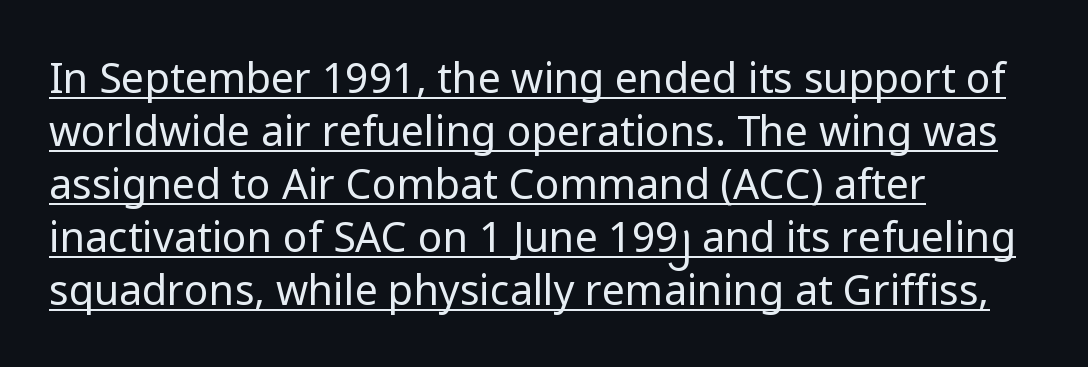
The image shows 41 px regular-weight sans-serif type, upright; set left-aligned, normal line spacing (1.29x), normal letter spacing, underlined; low stroke contrast and a medium x-height.
